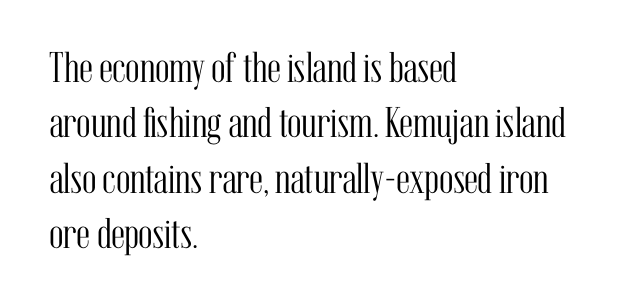
The image shows 43 px light, condensed serif type, upright; set left-aligned, normal line spacing (1.29x), normal letter spacing, not underlined; medium stroke contrast and a medium x-height.
